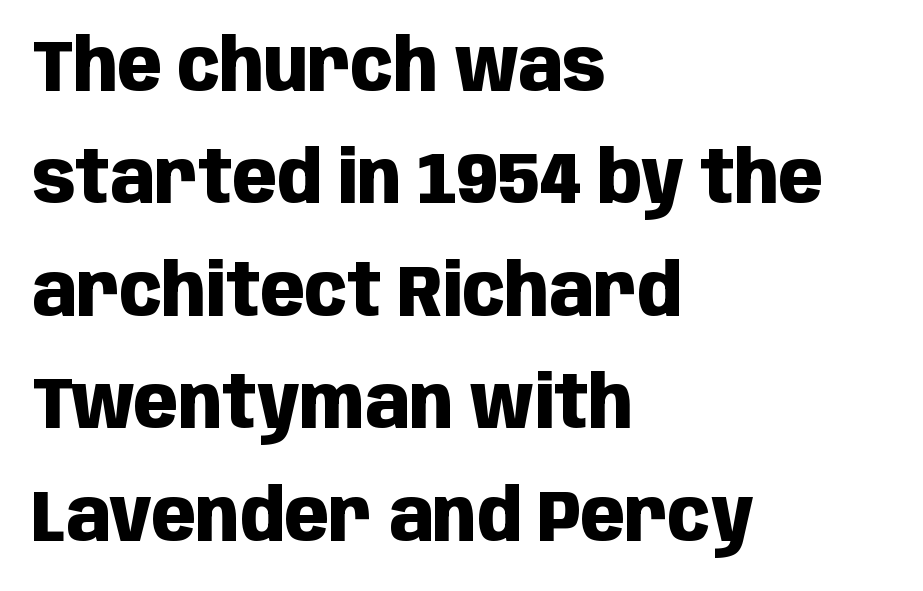
Varying glyph widths throughout — classic text-font behaviour. The compositor pushed each line to the left boundary. What kind of face is this? One without serifs — a sans. A roman cut, with each character standing at attention. Weight: bold. The block of text has a typical density, with ordinary space between rows.
